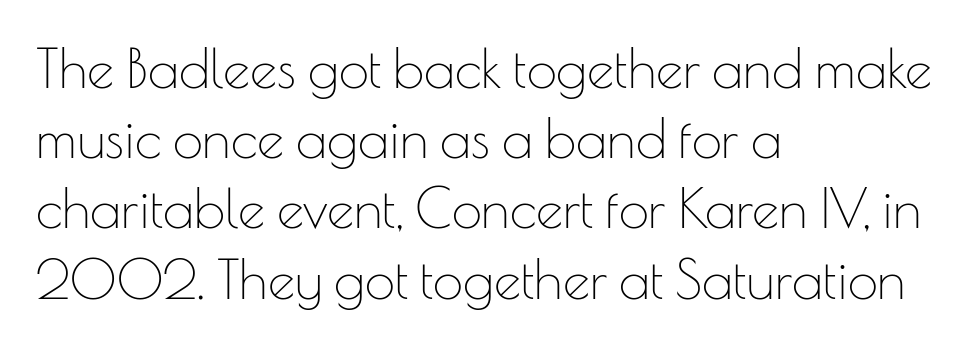
{"serif": "no", "italic": "no", "bold": "no", "weight": "thin", "width": "normal", "stroke_contrast": "low", "x_height": "small", "monospaced": "no", "underline": "no", "align": "left", "line_spacing": "normal", "line_spacing_ratio": 1.3, "letter_spacing": "normal", "letter_spacing_em": 0.0, "glyph_px": 54}
